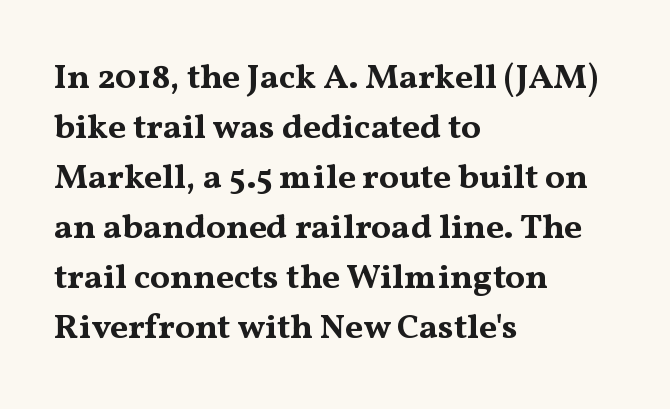
The image shows 35 px bold, wide serif type, upright; set left-aligned, normal line spacing (1.43x), normal letter spacing, not underlined; medium stroke contrast and a medium x-height.
